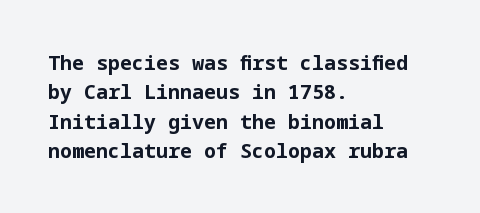
The image shows 20 px bold type, upright; set left-aligned, normal line spacing (1.47x), normal letter spacing, not underlined.
